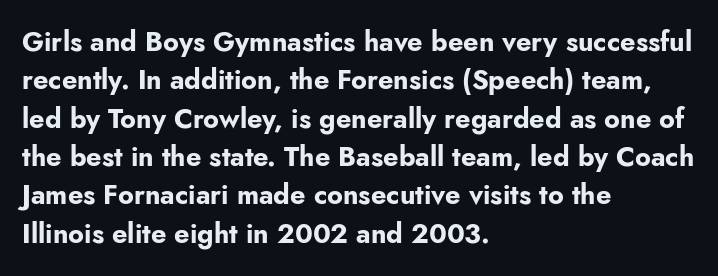
The image shows 27 px bold type, upright; set left-aligned, normal line spacing (1.42x), normal letter spacing, not underlined.
